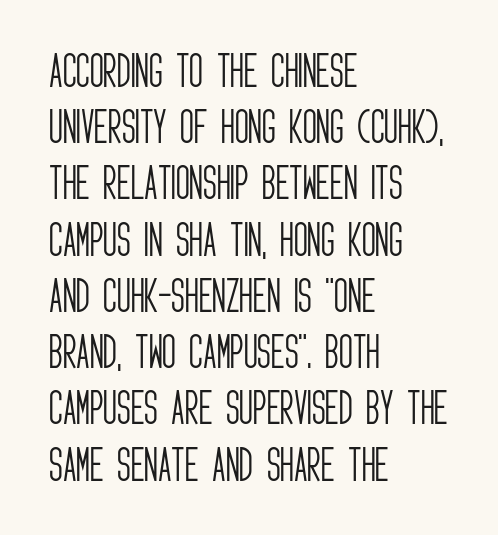
When letters stand straight like this, we call the style roman or upright. Look at the tracking — it's just the regular setting, nothing added. The strokes are not fattened; the text isn't bold. These lines are rendered in a variable-pitch font. The rendering uses a moderate line-height, typical for paragraphs.
